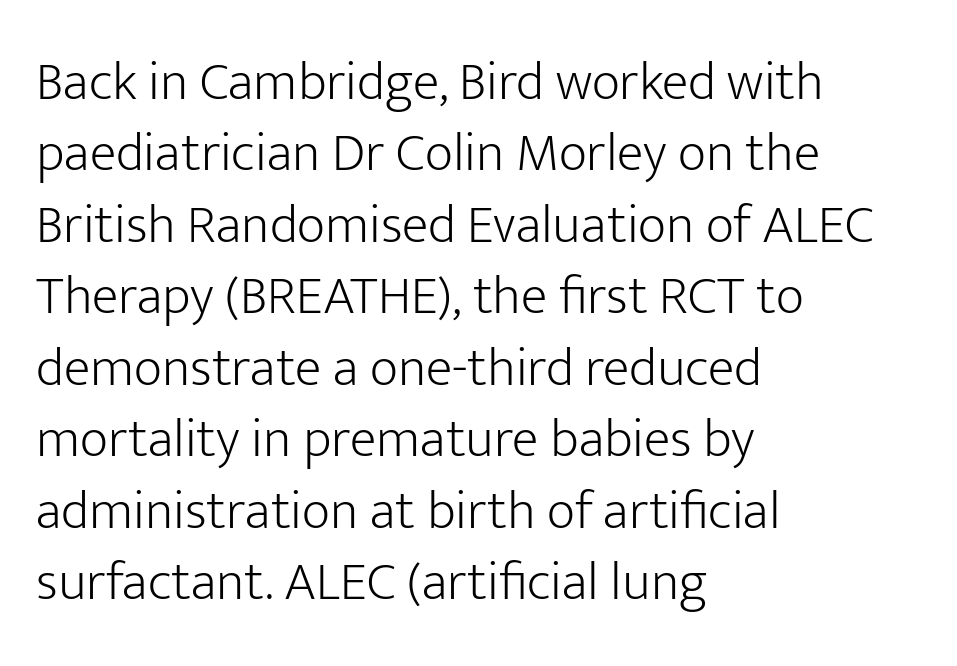
{"serif": "no", "italic": "no", "bold": "no", "weight": "light", "width": "normal", "stroke_contrast": "low", "x_height": "medium", "monospaced": "no", "underline": "no", "align": "left", "line_spacing": "normal", "line_spacing_ratio": 1.3, "letter_spacing": "normal", "letter_spacing_em": 0.0, "glyph_px": 55}
